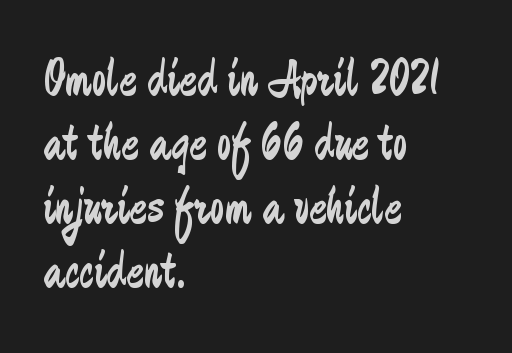
{"serif": "no", "bold": "no", "weight": "regular", "width": "condensed", "stroke_contrast": "low", "x_height": "small", "monospaced": "no", "underline": "no", "align": "left", "line_spacing_ratio": 1.23, "letter_spacing": "normal", "letter_spacing_em": 0.0, "glyph_px": 52}
